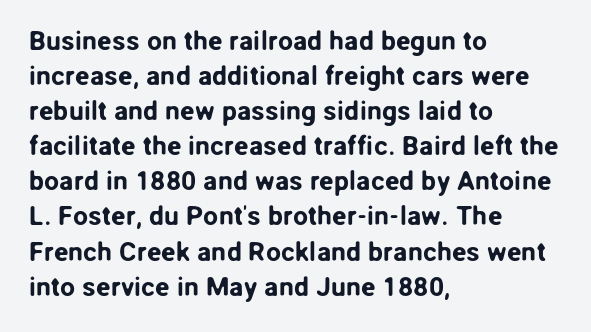
Q: Is the text italic (slanted)? A: No, it is upright.
Q: Is the text underlined? A: No.
Q: How is the paragraph aligned? A: Left-aligned.
Q: Is the spacing between letters normal or unusually wide? A: Normal.
Q: Is the spacing between lines tight, normal or loose? A: Normal.
